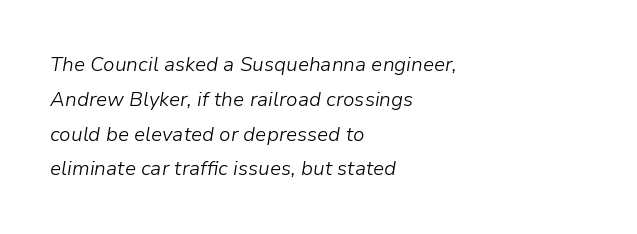
The image shows 20 px text type, italic (leaning right); set left-aligned, line spacing 1.74x, normal letter spacing, not underlined.
